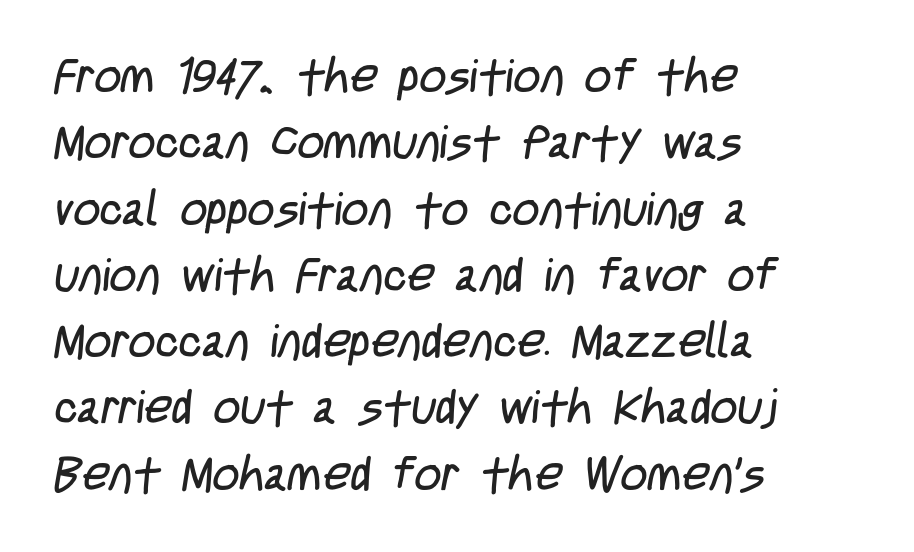
Q: Is the text bold? A: No.
Q: Is the typeface a serif or a sans-serif typeface? A: Sans-serif.
Q: Is the text underlined? A: No.
Q: How is the paragraph aligned? A: Left-aligned.
Q: Is the spacing between letters normal or unusually wide? A: Normal.
Q: Is the spacing between lines tight, normal or loose? A: Normal.
Q: Width (condensed, normal, or wide)? A: Condensed.
Q: Stroke contrast? A: Low.
Q: x-height? A: Large.
Q: Monospaced? A: No.
